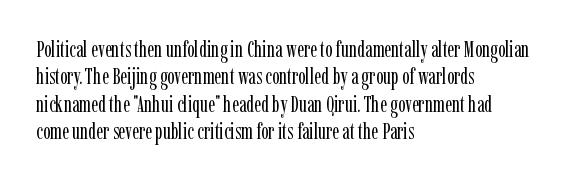
Q: Is the text bold? A: No.
Q: Is the text italic (slanted)? A: No, it is upright.
Q: Is the text underlined? A: No.
Q: How is the paragraph aligned? A: Left-aligned.
Q: Is the spacing between letters normal or unusually wide? A: Normal.
Q: Is the spacing between lines tight, normal or loose? A: Normal.
